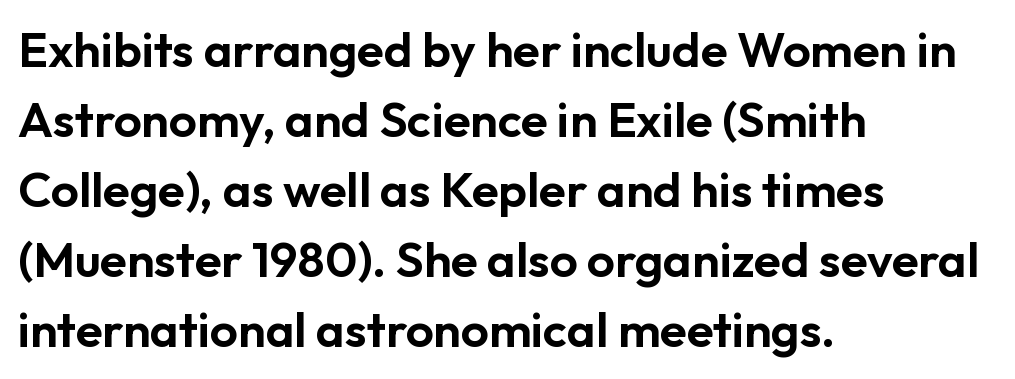
A typesetter would call this leading conventional body-copy spacing. The font's upright variant was chosen for this text. The letters advance in unequal steps, a hallmark of proportional type. Is the block centered? No — it sits flush against the left margin. No extra tracking has been applied to these lines. The gap between lines stays unmarked.
